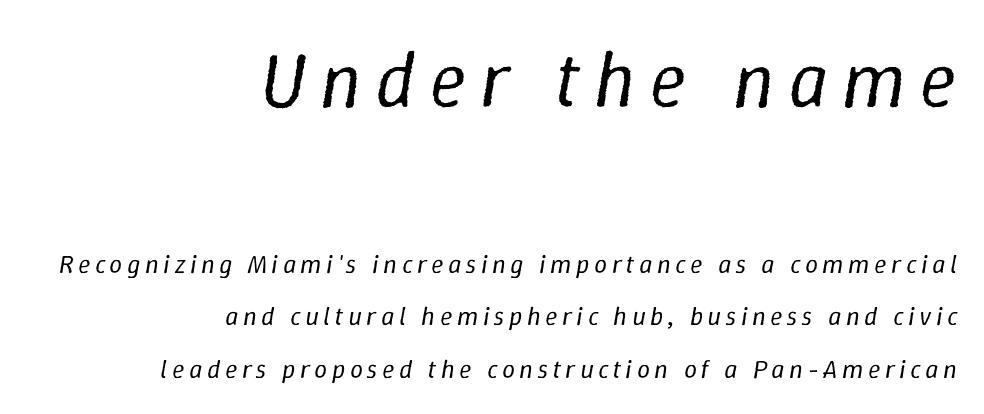
Q: Is the text bold? A: No.
Q: Is the text italic (slanted)? A: Yes, it leans right by about 9 degrees.
Q: Is the text underlined? A: No.
Q: How is the paragraph aligned? A: Right-aligned.
Q: Is the spacing between lines tight, normal or loose? A: Loose.
Q: Which block of text is set in a larger size, the first (top) or the second (bottom)? A: The first (top) one.
Q: Width (condensed, normal, or wide)? A: Normal.
Q: Stroke contrast? A: Low.
Q: x-height? A: Medium.
Q: Monospaced? A: No.
